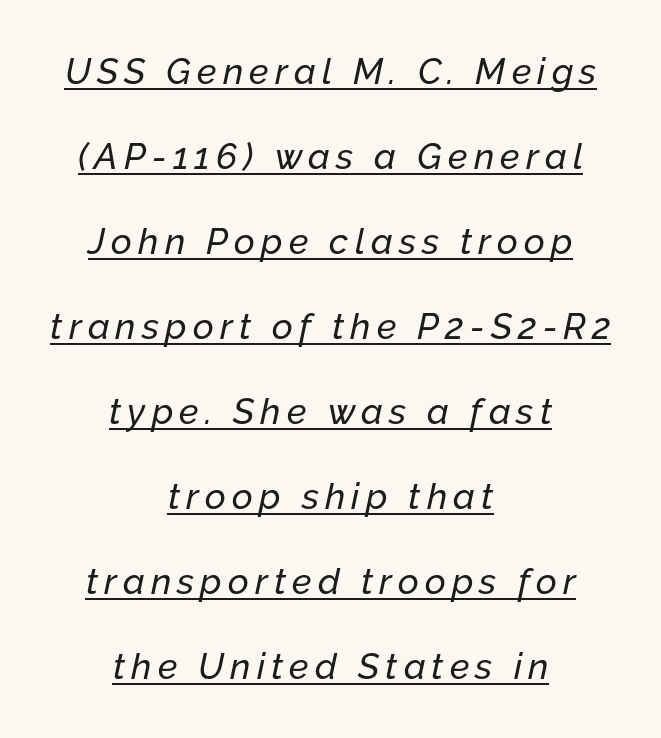
This sample has the flowing, uneven cadence of proportional lettering. The specimen includes a rule beneath the text block's lines. Compared with typical paragraphs, the rows here are farther apart. Teacher's note: observe the equal gaps on both sides — that is centered alignment.
